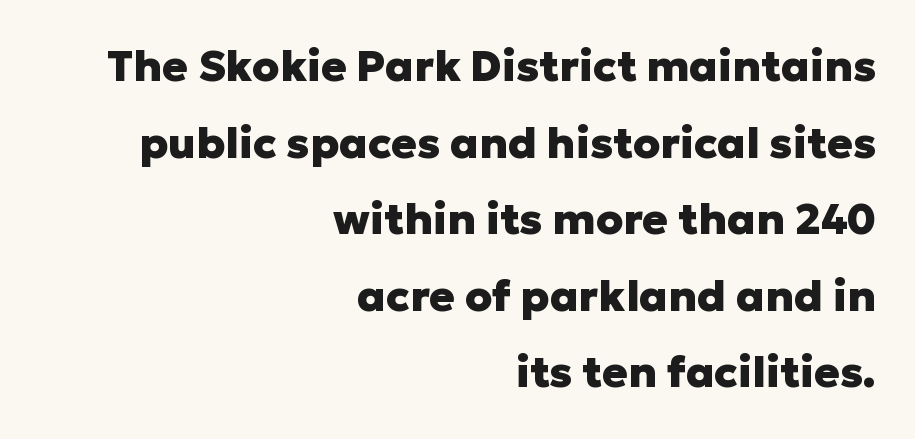
Note the varied advance widths — an 'i' is clearly narrower than an 'm'. The text block is weighted toward the right margin, trailing off unevenly leftward. Anything drawn beneath the words? Only blank space. Is the type bold? Yes — the strokes are clearly thick and heavy. This sample uses a sans-serif face. In terms of letterspacing, this is plain default setting.
